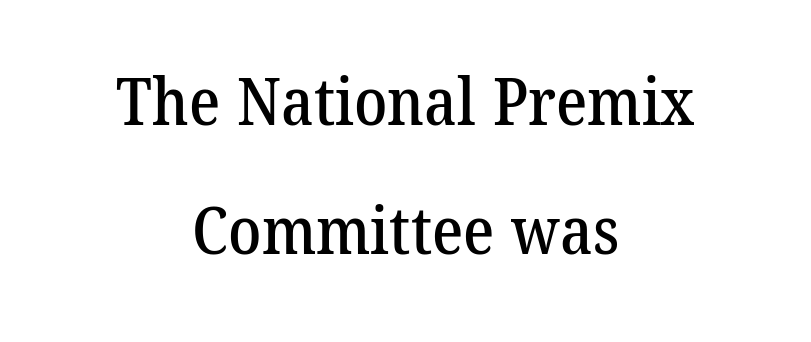
The image shows 66 px serif type; set centered, loose line spacing (1.96x), normal letter spacing, not underlined; low stroke contrast and a medium x-height.
